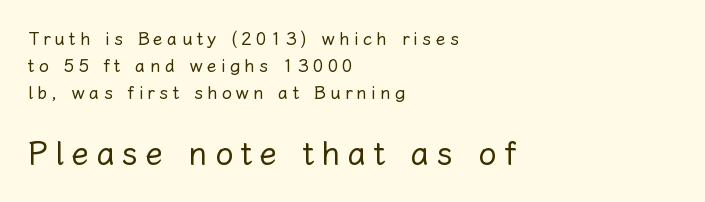
The image shows 32 px regular-weight type, upright; set left-aligned, normal line spacing (1.49x), unusually wide letter spacing (+0.23 em), not underlined; the second (bottom) block is 1.78x larger; low stroke contrast and a medium x-height.
